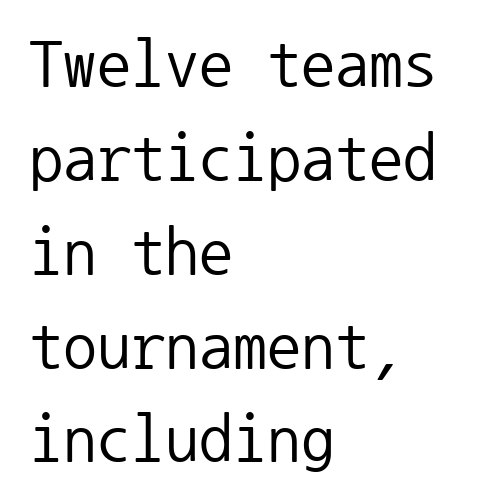
Q: Is the text bold? A: No.
Q: Is the text italic (slanted)? A: No, it is upright.
Q: Is the typeface a serif or a sans-serif typeface? A: Sans-serif.
Q: Is the text underlined? A: No.
Q: How is the paragraph aligned? A: Left-aligned.
Q: Is the spacing between letters normal or unusually wide? A: Normal.
Q: Is the spacing between lines tight, normal or loose? A: Normal.
Q: Width (condensed, normal, or wide)? A: Normal.
Q: Stroke contrast? A: Low.
Q: x-height? A: Medium.
Q: Monospaced? A: Yes.
